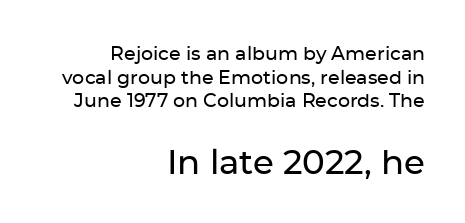
Q: Is the text italic (slanted)? A: No, it is upright.
Q: Is the typeface a serif or a sans-serif typeface? A: Sans-serif.
Q: Is the text underlined? A: No.
Q: How is the paragraph aligned? A: Right-aligned.
Q: Is the spacing between letters normal or unusually wide? A: Normal.
Q: Which block of text is set in a larger size, the first (top) or the second (bottom)? A: The second (bottom) one.
Q: Width (condensed, normal, or wide)? A: Normal.
Q: Stroke contrast? A: Low.
Q: x-height? A: Medium.
Q: Monospaced? A: No.
